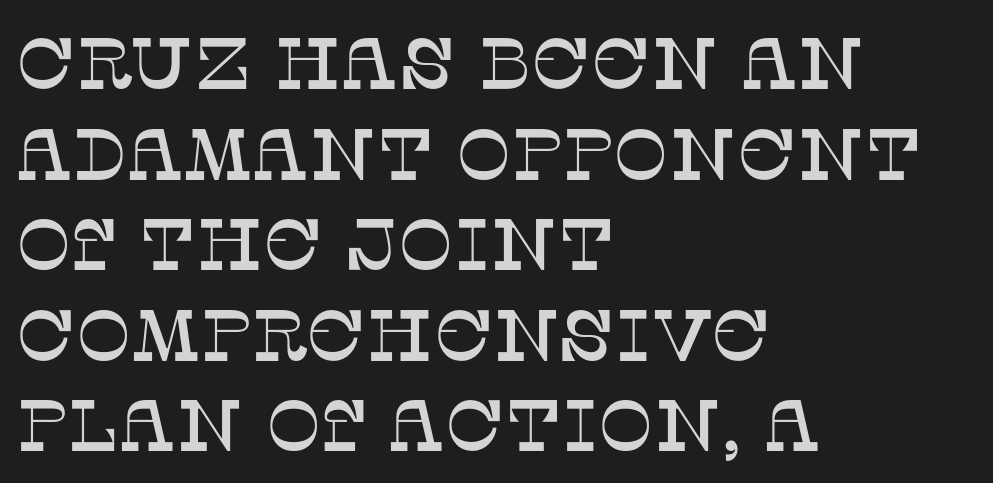
{"serif": "yes", "italic": "no", "width": "normal", "stroke_contrast": "low", "x_height": "large", "monospaced": "no", "underline": "no", "align": "left", "line_spacing_ratio": 1.24, "letter_spacing": "normal", "letter_spacing_em": 0.0, "glyph_px": 73}
